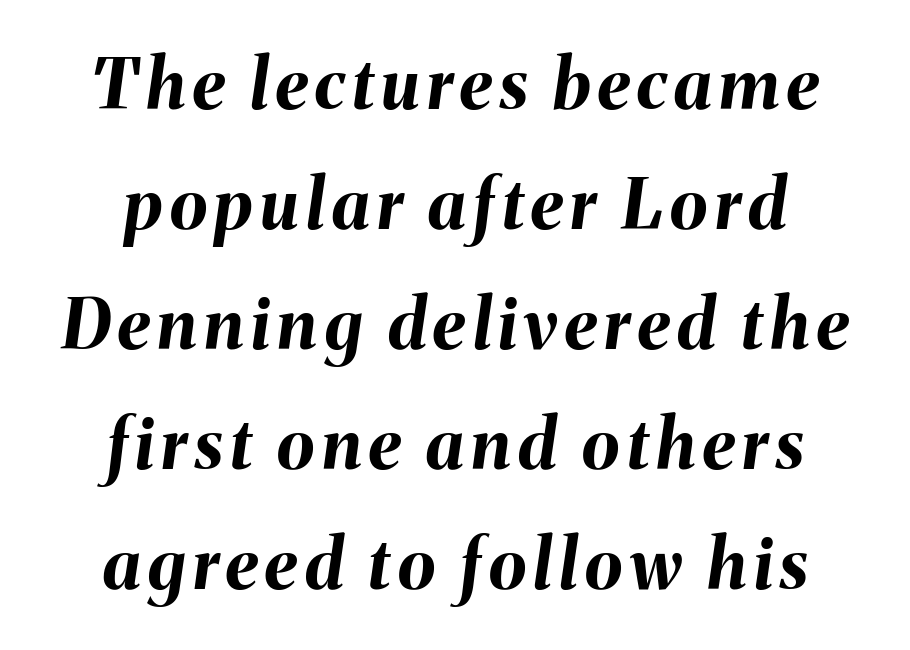
Notice how the passage keeps no hard edge, just a central spine. This is heavy type, rendered in bold. Anything drawn beneath the words? Only blank space. Designer's note — italics engaged. Think of a printed novel: that variable character pitch is what you see here.
